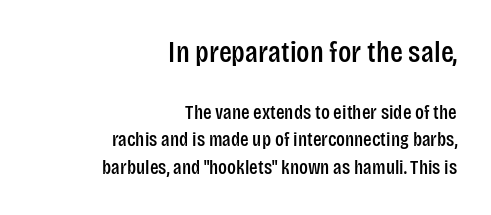
The letters carry no serifs — their stems end cleanly without finishing strokes. This is roman type, the default non-slanted kind. This sample has the flowing, uneven cadence of proportional lettering. This rendering features lettering with no underline. The space between consecutive lines is moderate. A flush-right, rag-left setting is used for this passage.
